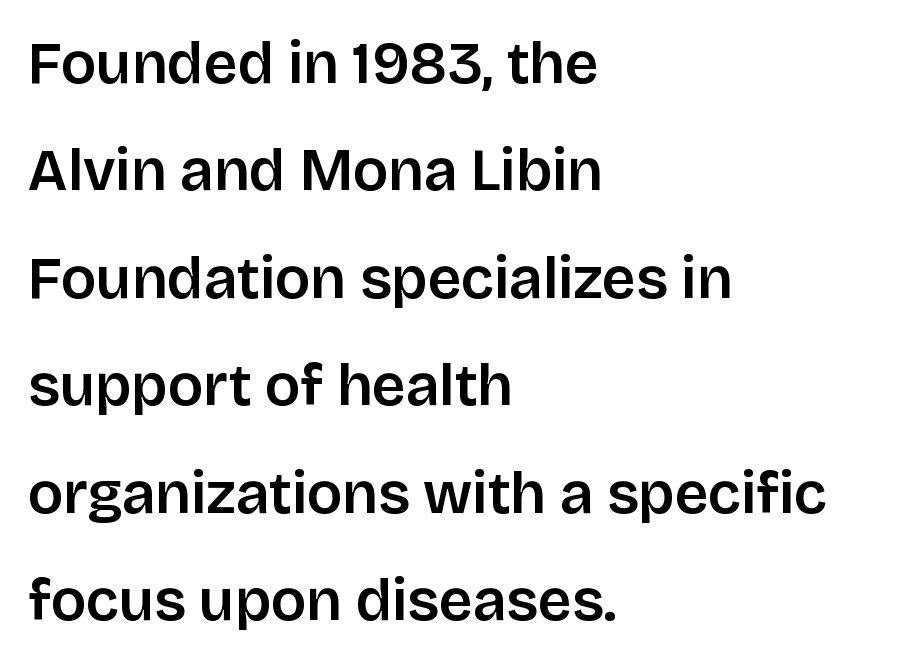
Q: Is the text bold? A: Semi-bold.
Q: Is the text italic (slanted)? A: No, it is upright.
Q: Is the typeface a serif or a sans-serif typeface? A: Sans-serif.
Q: Is the text underlined? A: No.
Q: How is the paragraph aligned? A: Left-aligned.
Q: Is the spacing between letters normal or unusually wide? A: Normal.
Q: Width (condensed, normal, or wide)? A: Normal.
Q: Stroke contrast? A: Low.
Q: x-height? A: Large.
Q: Monospaced? A: No.
